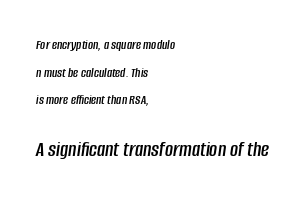
The image shows 22 px text type, italic (leaning right); set left-aligned, loose line spacing (1.97x), normal letter spacing, not underlined; the second (bottom) block is 1.57x larger.
